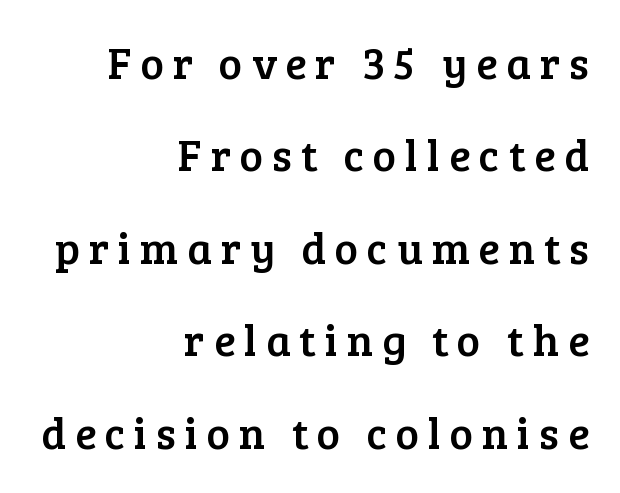
Italic? Not at all — the glyphs are vertical. Every row of glyphs terminates at an identical x-position on the right. In terms of letterspacing, this is a distinctly airy, spread setting. The rendering shows small feet on the letterforms — a serif design.
